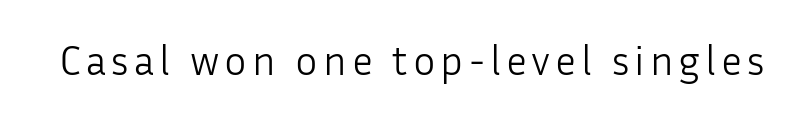
{"serif": "no", "italic": "no", "bold": "no", "weight": "light", "width": "normal", "stroke_contrast": "low", "x_height": "medium", "monospaced": "no", "underline": "no", "glyph_px": 42}
